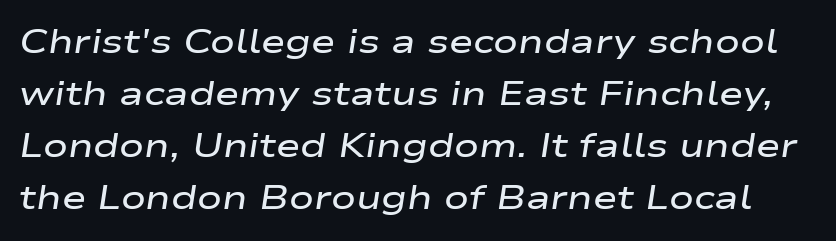
{"italic": "yes", "lean": "right", "slant_degrees": 9, "bold": "semi", "weight": "semibold", "width": "wide", "stroke_contrast": "low", "x_height": "medium", "monospaced": "no", "underline": "no", "line_spacing": "normal", "line_spacing_ratio": 1.58, "letter_spacing": "normal", "letter_spacing_em": 0.0, "glyph_px": 33}
